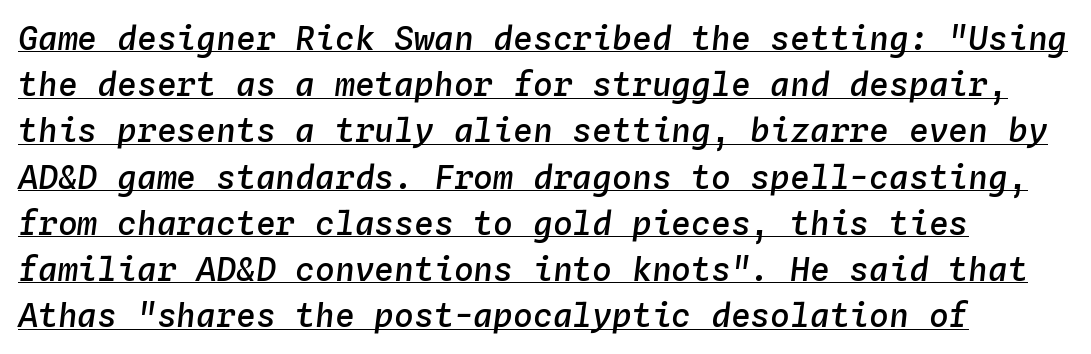
The image shows 33 px semibold type, italic (leaning right), monospaced; set normal line spacing (1.4x), normal letter spacing, underlined; low stroke contrast and a medium x-height.
